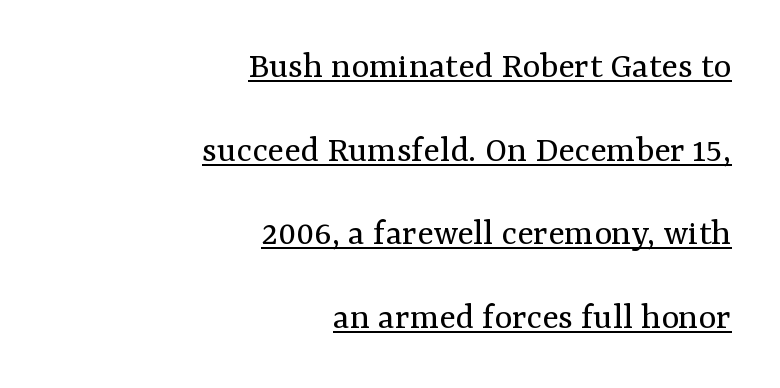
{"serif": "yes", "italic": "no", "bold": "no", "weight": "regular", "width": "normal", "stroke_contrast": "medium", "x_height": "medium", "monospaced": "no", "underline": "yes", "align": "right", "line_spacing": "loose", "line_spacing_ratio": 2.2, "letter_spacing": "normal", "letter_spacing_em": 0.0, "glyph_px": 38}
